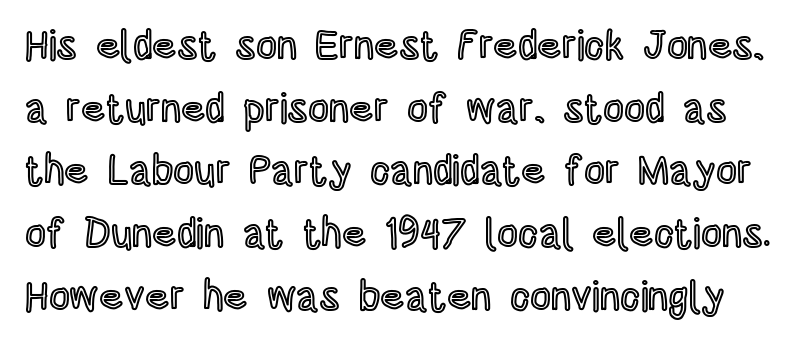
Q: Is the text italic (slanted)? A: No, it is upright.
Q: Is the text underlined? A: No.
Q: Is the spacing between letters normal or unusually wide? A: Normal.
Q: Is the spacing between lines tight, normal or loose? A: Normal.
Q: Width (condensed, normal, or wide)? A: Condensed.
Q: x-height? A: Large.
Q: Monospaced? A: No.
